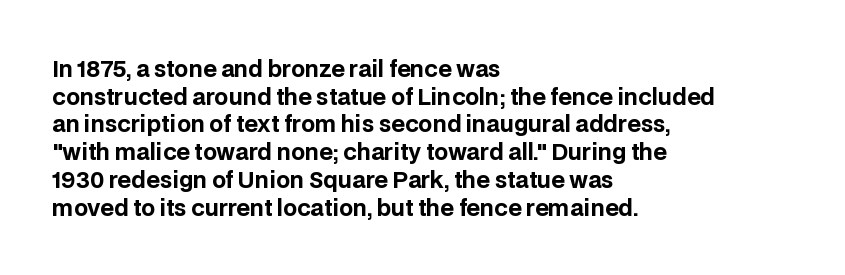
The image shows 22 px bold type, upright; set left-aligned, normal line spacing (1.26x), normal letter spacing, not underlined.
